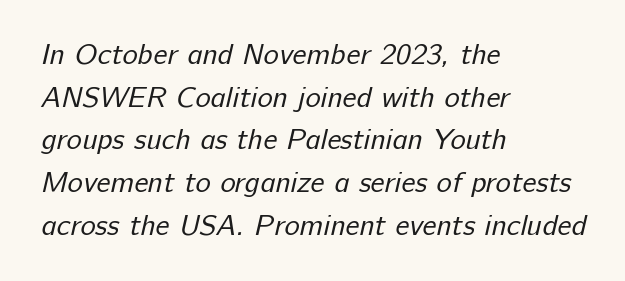
Q: Is the text bold? A: No.
Q: Is the typeface a serif or a sans-serif typeface? A: Sans-serif.
Q: Is the text underlined? A: No.
Q: How is the paragraph aligned? A: Left-aligned.
Q: Is the spacing between letters normal or unusually wide? A: Normal.
Q: Is the spacing between lines tight, normal or loose? A: Normal.
Q: Width (condensed, normal, or wide)? A: Normal.
Q: Stroke contrast? A: Low.
Q: x-height? A: Medium.
Q: Monospaced? A: No.
